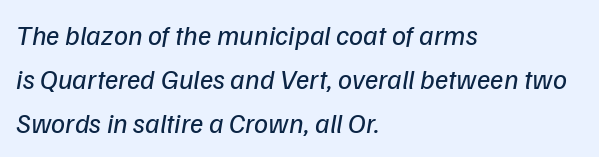
{"italic": "yes", "lean": "right", "slant_degrees": 9, "bold": "no", "weight": "regular", "width": "normal", "stroke_contrast": "low", "x_height": "medium", "monospaced": "no", "underline": "no", "align": "left", "line_spacing": "normal", "line_spacing_ratio": 1.58, "letter_spacing": "normal", "letter_spacing_em": 0.0, "glyph_px": 28}
